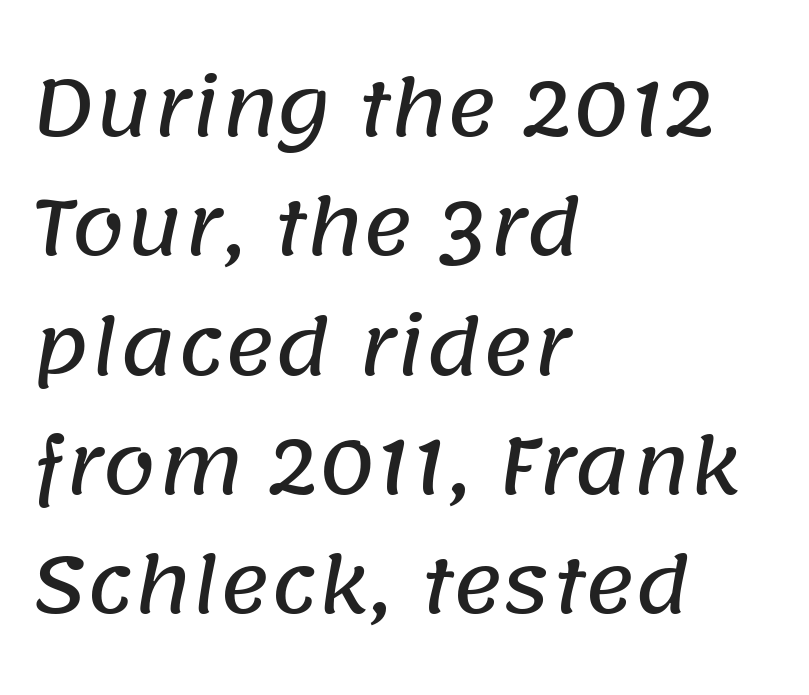
The image shows 77 px sans-serif type; set left-aligned, normal line spacing (1.55x), normal letter spacing, not underlined; low stroke contrast and a large x-height.
